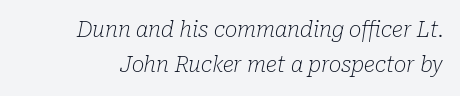
The image shows 21 px text type, italic (leaning right); set normal line spacing (1.69x), normal letter spacing, not underlined.
